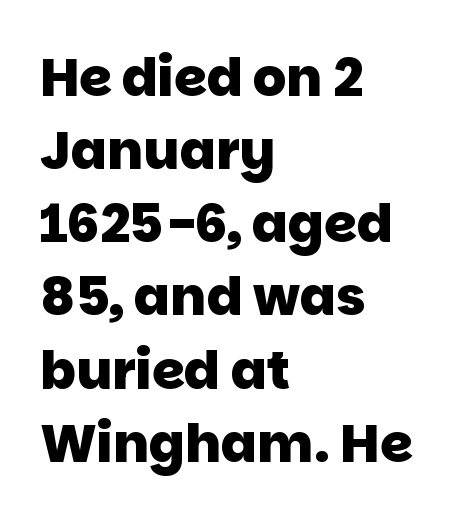
{"serif": "no", "bold": "yes", "weight": "heavy", "width": "normal", "stroke_contrast": "low", "x_height": "large", "monospaced": "no", "underline": "no", "align": "left", "line_spacing": "normal", "line_spacing_ratio": 1.38, "letter_spacing": "normal", "letter_spacing_em": 0.0, "glyph_px": 53}
